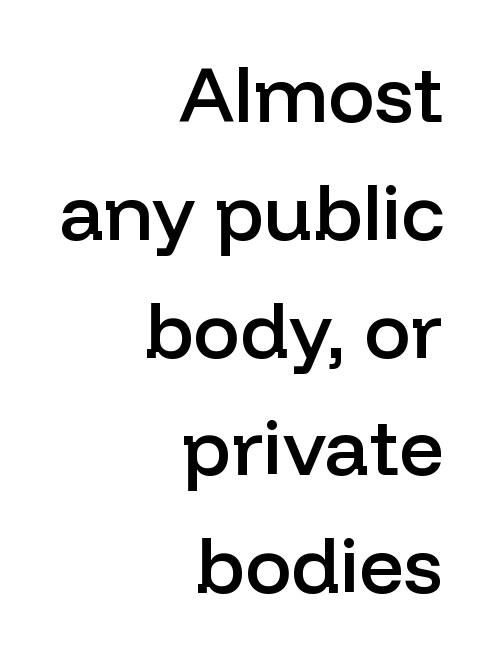
The image shows 78 px semibold sans-serif type, upright; set right-aligned, normal line spacing (1.51x), normal letter spacing, not underlined; low stroke contrast and a medium x-height.
